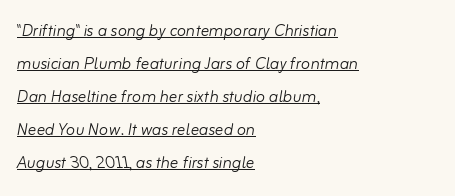
{"italic": "yes", "lean": "right", "slant_degrees": 10, "bold": "no", "underline": "yes", "align": "left", "line_spacing": "normal", "line_spacing_ratio": 1.57, "letter_spacing": "normal", "letter_spacing_em": 0.0, "glyph_px": 21}
